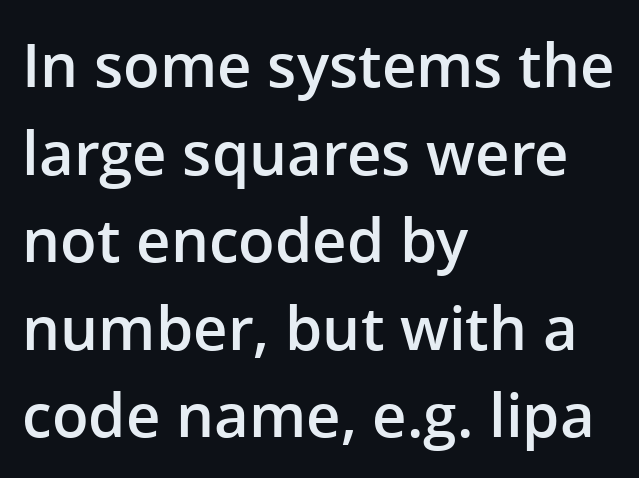
{"serif": "no", "italic": "no", "bold": "semi", "weight": "semibold", "width": "normal", "stroke_contrast": "low", "x_height": "medium", "monospaced": "no", "underline": "no", "align": "left", "line_spacing": "normal", "line_spacing_ratio": 1.46, "letter_spacing": "normal", "letter_spacing_em": 0.0, "glyph_px": 60}
